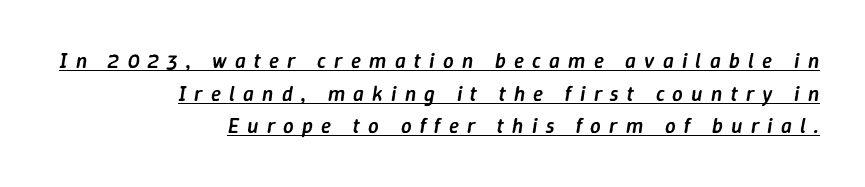
The image shows 21 px text type, italic (leaning right); set right-aligned, normal line spacing (1.55x), unusually wide letter spacing (+0.39 em), underlined.
